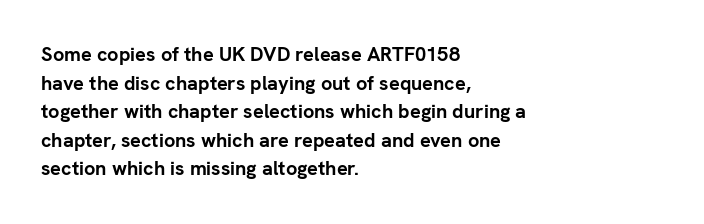
Q: Is the text bold? A: Yes.
Q: Is the text italic (slanted)? A: No, it is upright.
Q: Is the text underlined? A: No.
Q: How is the paragraph aligned? A: Left-aligned.
Q: Is the spacing between letters normal or unusually wide? A: Normal.
Q: Is the spacing between lines tight, normal or loose? A: Normal.
